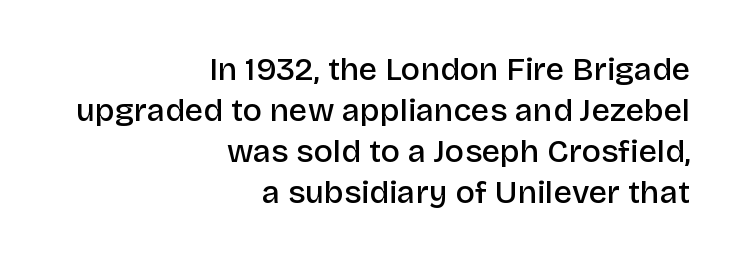
The image shows 32 px semibold sans-serif type, upright; set right-aligned, normal line spacing (1.28x), normal letter spacing, not underlined; low stroke contrast and a large x-height.
